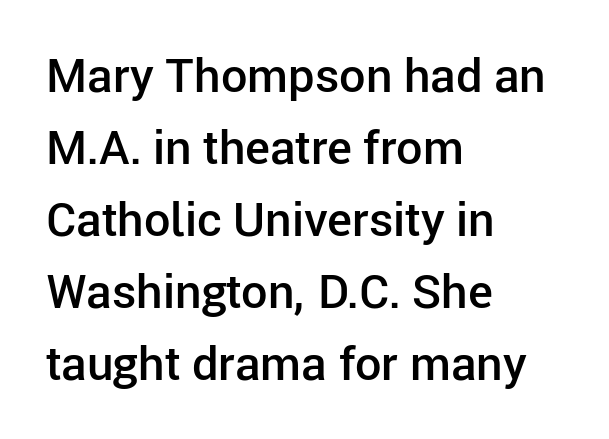
Q: Is the text bold? A: Semi-bold.
Q: Is the text italic (slanted)? A: No, it is upright.
Q: Is the typeface a serif or a sans-serif typeface? A: Sans-serif.
Q: Is the text underlined? A: No.
Q: How is the paragraph aligned? A: Left-aligned.
Q: Is the spacing between letters normal or unusually wide? A: Normal.
Q: Is the spacing between lines tight, normal or loose? A: Normal.
Q: Width (condensed, normal, or wide)? A: Normal.
Q: Stroke contrast? A: Low.
Q: x-height? A: Medium.
Q: Monospaced? A: No.
